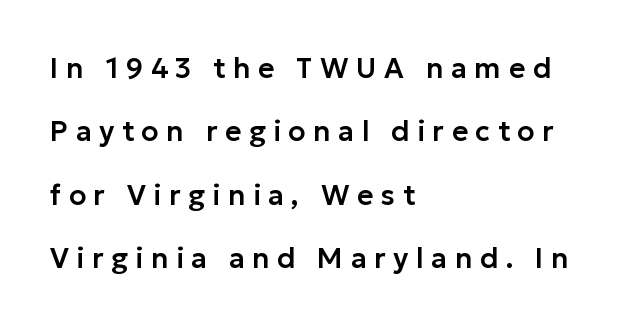
Q: Is the text italic (slanted)? A: No, it is upright.
Q: Is the typeface a serif or a sans-serif typeface? A: Sans-serif.
Q: Is the text underlined? A: No.
Q: How is the paragraph aligned? A: Left-aligned.
Q: Is the spacing between letters normal or unusually wide? A: Unusually wide.
Q: Is the spacing between lines tight, normal or loose? A: Loose.
Q: Width (condensed, normal, or wide)? A: Normal.
Q: Stroke contrast? A: Low.
Q: x-height? A: Medium.
Q: Monospaced? A: No.
